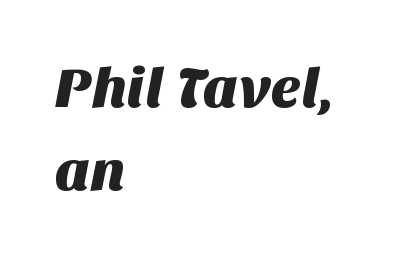
Quick note: underline off. What's the leading like? Ordinary, nothing unusual. Glyph-to-glyph distance matches everyday printed text. Varying glyph widths throughout — classic text-font behaviour. Line beginnings align vertically; line endings do not. Unlike a traditional serif, this face leaves its strokes unadorned.
